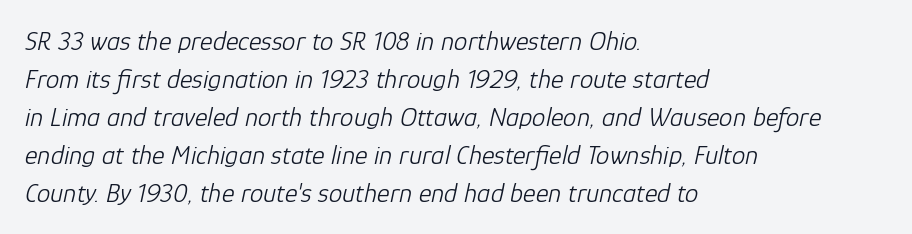
What stands out about the letter spacing? Nothing — it is the standard amount. The ragged edge is on the right, which tells us the setting is flush left. Summary of vertical rhythm: regular, with standard interline spacing. The strokes carry an ordinary text weight at most.
